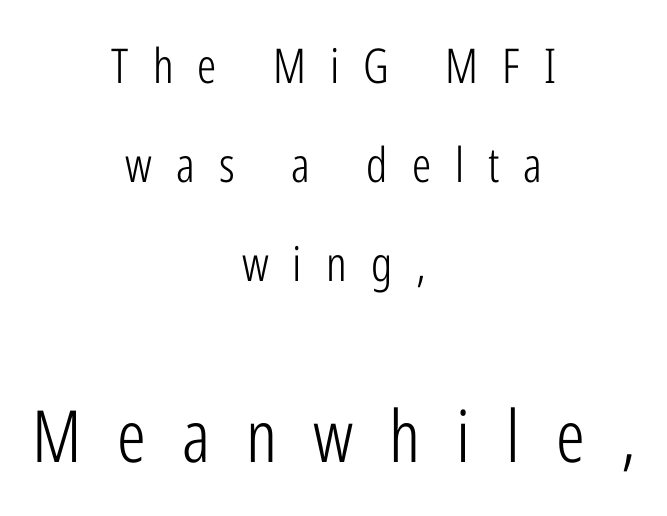
These lines stand farther apart than default settings would place them. The gap between lines stays unmarked. A typesetter would call this heavily tracked-out type. Check where the strokes stop: nothing finishes them off — pure sans. Quick note: not italic, upright.
